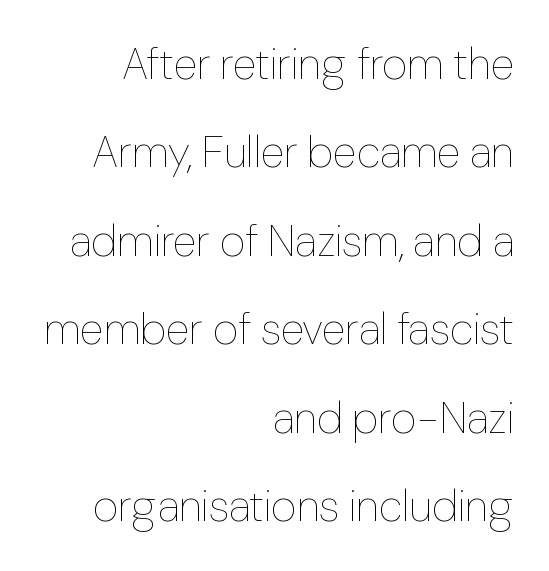
{"italic": "no", "bold": "no", "weight": "thin", "width": "normal", "stroke_contrast": "low", "x_height": "medium", "monospaced": "no", "underline": "no", "align": "right", "line_spacing": "loose", "line_spacing_ratio": 2.01, "letter_spacing": "normal", "letter_spacing_em": 0.0, "glyph_px": 44}
